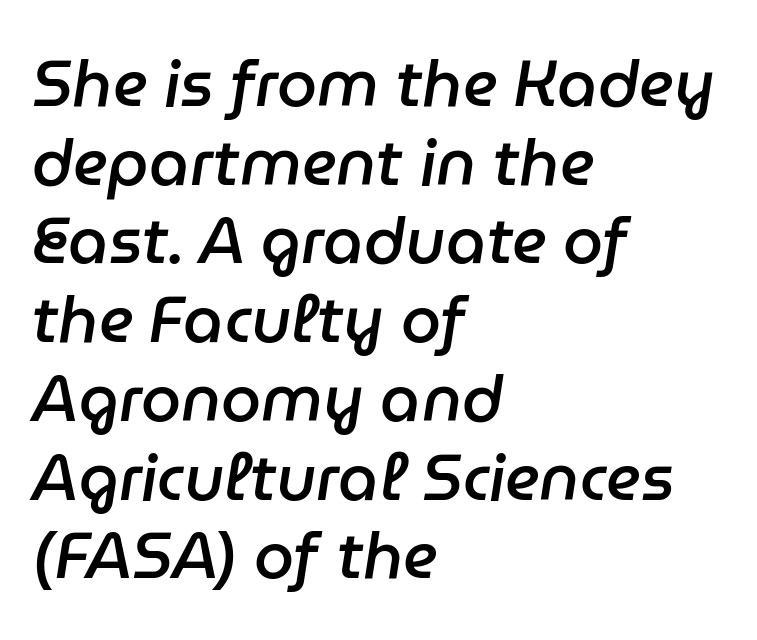
The passage shown is not underscored anywhere. A semibold gives these letters moderate extra thickness, short of bold. This sample has the flowing, uneven cadence of proportional lettering. Glyph-to-glyph distance matches everyday printed text. The text block is weighted toward the left margin, trailing off unevenly rightward.
